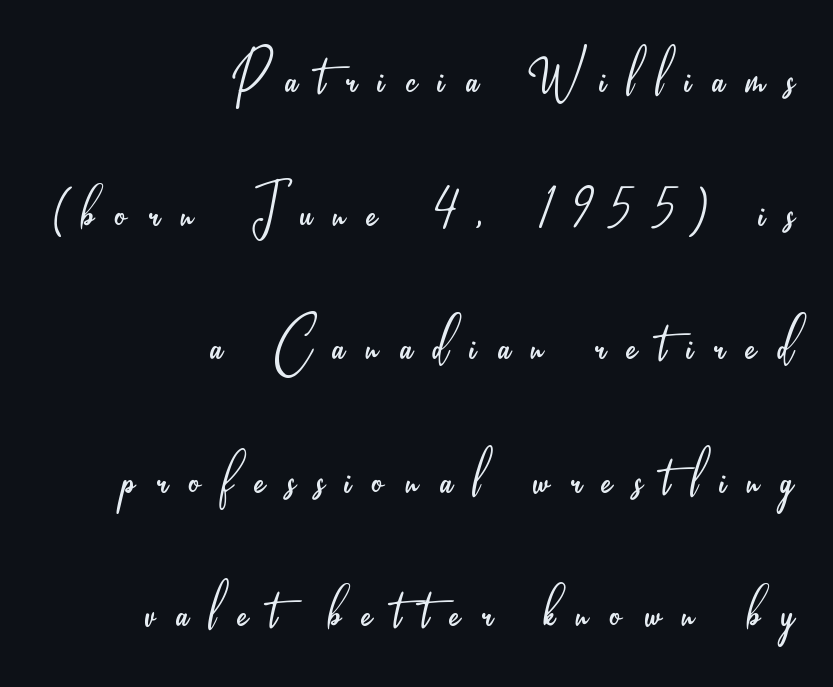
Descender tails drop into unmarked territory. Ink coverage per letter is moderate at most. Compared with typical body copy, the letter spacing here is much looser.
